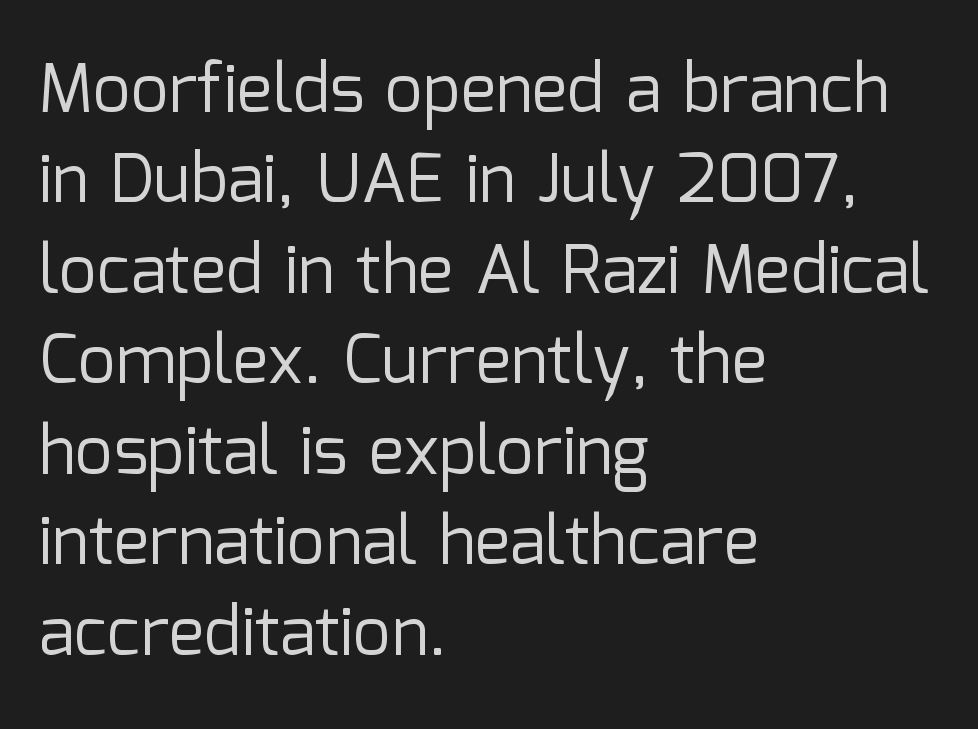
The image shows 67 px regular-weight sans-serif type, upright; set left-aligned, normal line spacing (1.35x), normal letter spacing, not underlined; low stroke contrast and a medium x-height.
